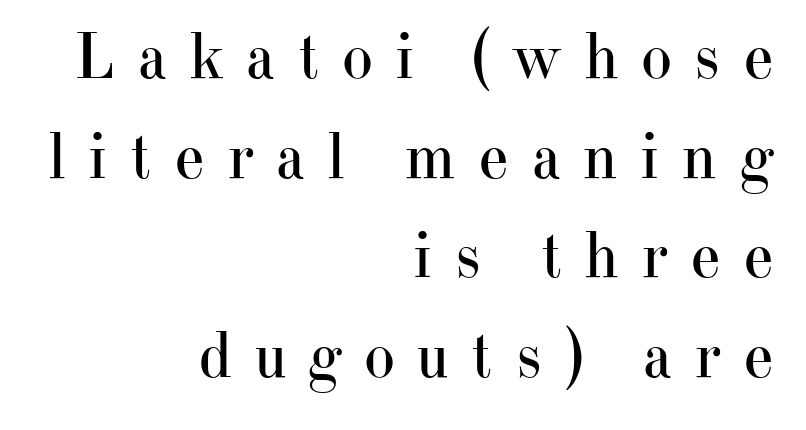
{"serif": "yes", "italic": "no", "bold": "no", "weight": "regular", "width": "normal", "stroke_contrast": "high", "x_height": "small", "monospaced": "no", "underline": "no", "align": "right", "line_spacing": "normal", "line_spacing_ratio": 1.51, "letter_spacing": "wide", "letter_spacing_em": 0.33, "glyph_px": 66}
